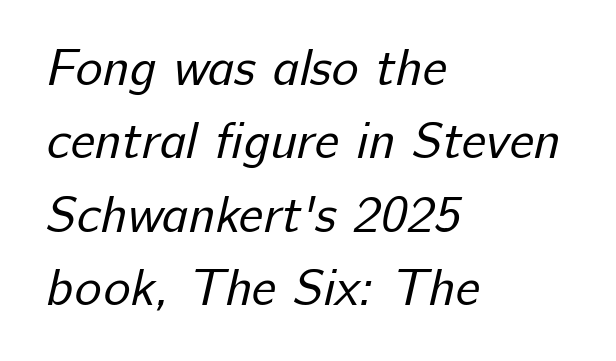
{"serif": "no", "bold": "no", "weight": "regular", "width": "normal", "stroke_contrast": "low", "x_height": "medium", "monospaced": "no", "underline": "no", "align": "left", "line_spacing": "normal", "line_spacing_ratio": 1.44, "letter_spacing": "normal", "letter_spacing_em": 0.0, "glyph_px": 51}
